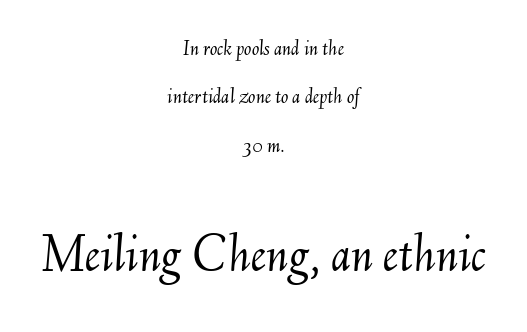
The image shows 54 px light type, italic (leaning right); set centered, loose line spacing (2.2x), normal letter spacing, not underlined; the second (bottom) block is 2.45x larger; medium stroke contrast and a small x-height.
